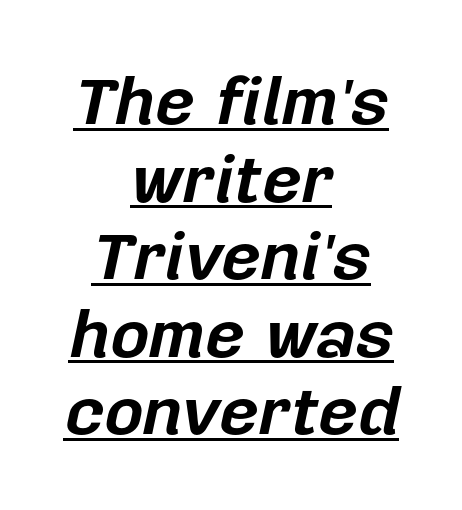
This sample has the flowing, uneven cadence of proportional lettering. Set as a true bold cut, around the 700 mark. Default kerning and tracking; the words read as compact shapes. Is the type slanted? Yes — the strokes lean at a clear angle.
